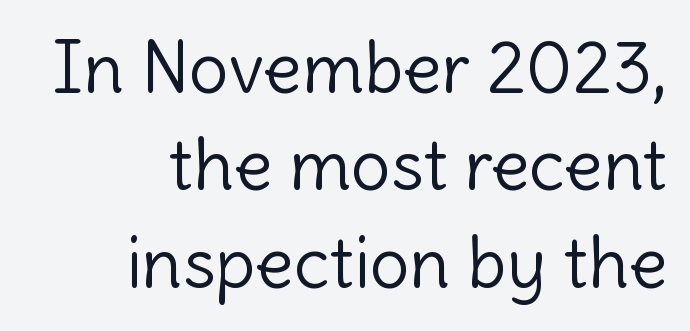
The image shows 71 px light sans-serif type, upright; set right-aligned, normal line spacing (1.37x), normal letter spacing, not underlined; a medium x-height.
